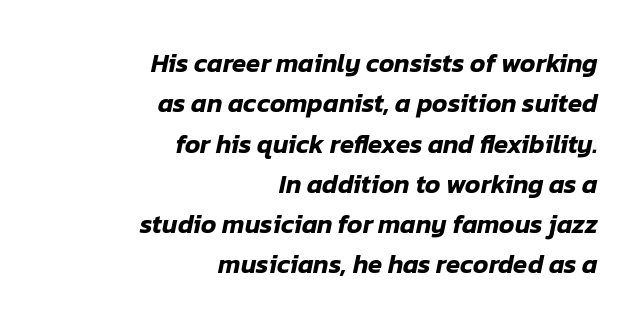
{"italic": "yes", "lean": "right", "slant_degrees": 12, "underline": "no", "align": "right", "line_spacing": "normal", "line_spacing_ratio": 1.55, "letter_spacing": "normal", "letter_spacing_em": 0.0, "glyph_px": 26}
